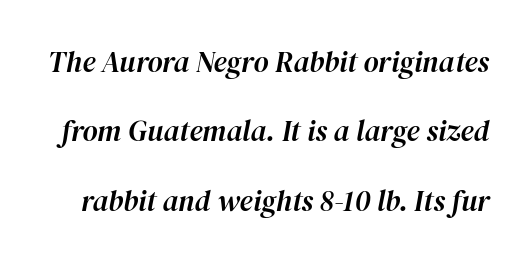
The rendering uses natural spacing where letterforms have individual widths. The foot of each line stays bare and open. This sample uses an oblique cut, with every glyph tilted off the vertical. The line texture is even and compact thanks to regular tracking. Leading is clearly above the norm, producing a sparse column.
